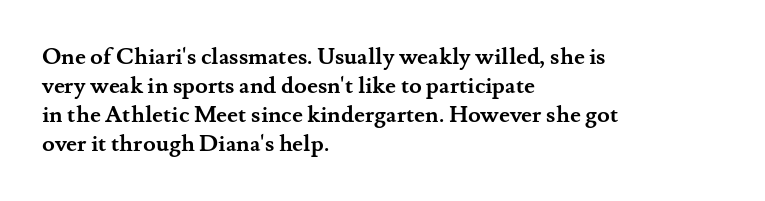
The typography opts for an upright posture over an oblique one. What weight is shown? A full bold with thick strokes. How would I describe the line gaps? Plain and ordinary. Each line starts at the same left margin while the right side varies.
